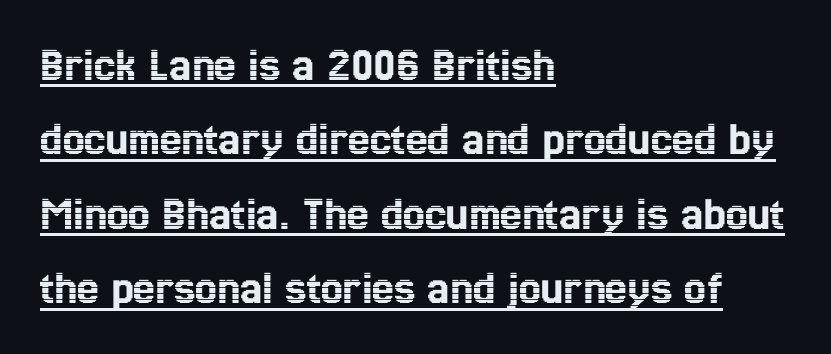
{"italic": "no", "width": "condensed", "x_height": "medium", "monospaced": "no", "underline": "yes", "align": "left", "line_spacing": "normal", "line_spacing_ratio": 1.52, "letter_spacing": "normal", "letter_spacing_em": 0.0, "glyph_px": 49}
